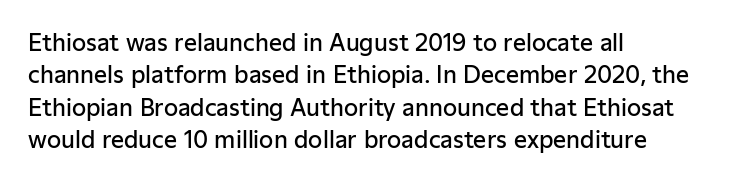
Compared with typical body copy, the letter spacing here is the same. The ragged edge is on the right, which tells us the setting is flush left. The line-height multiplier appears to be the usual default. Is the type bold? Partly — it's a semibold, heavier than regular but not fully bold. Style check: upright.
